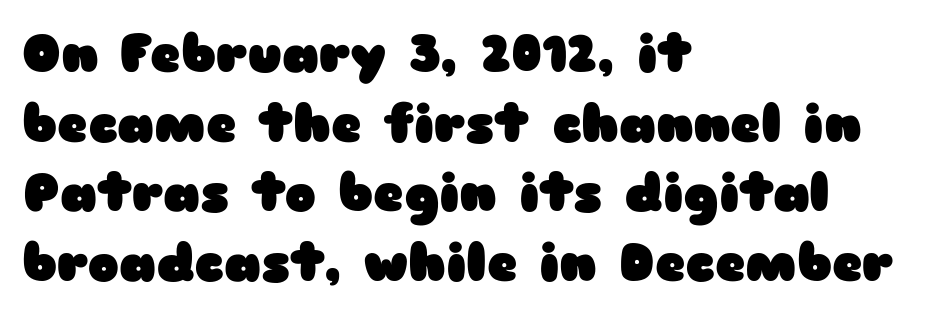
This is heavy type, rendered in bold. The passage shown stacks its lines at a standard gap. Underlining? Definitely not there. Upright lettering throughout.
